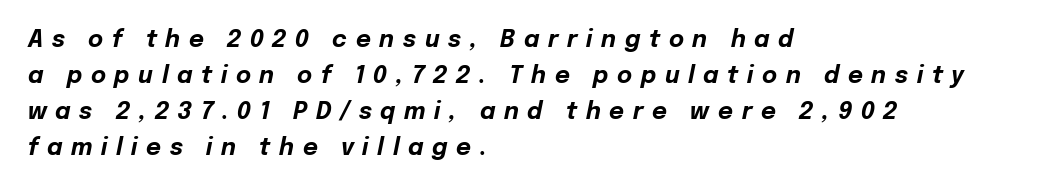
Only glyphs here, with clear space below each row. Spacing between characters has been opened up far beyond the box default. The rendering applies a slant to the glyphs. The passage shown stacks its lines at a standard gap.
